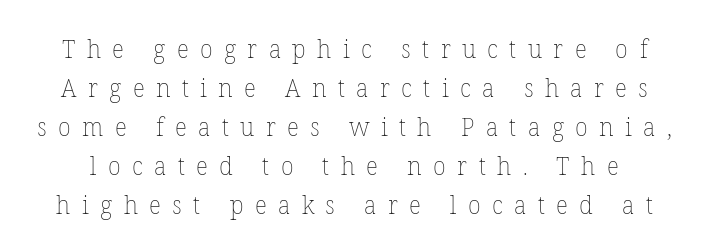
{"italic": "no", "bold": "no", "underline": "no", "line_spacing": "normal", "line_spacing_ratio": 1.5, "letter_spacing": "wide", "letter_spacing_em": 0.44, "glyph_px": 26}
